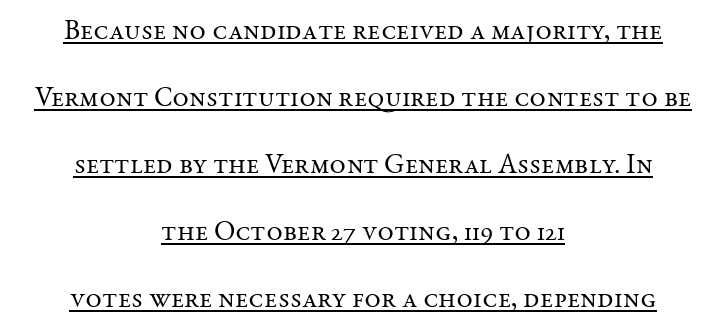
Q: Is the text bold? A: No.
Q: Is the text italic (slanted)? A: No, it is upright.
Q: Is the typeface a serif or a sans-serif typeface? A: Serif.
Q: Is the text underlined? A: Yes.
Q: How is the paragraph aligned? A: Centered.
Q: Is the spacing between letters normal or unusually wide? A: Normal.
Q: Is the spacing between lines tight, normal or loose? A: Loose.
Q: Width (condensed, normal, or wide)? A: Normal.
Q: Stroke contrast? A: Medium.
Q: x-height? A: Medium.
Q: Monospaced? A: No.
